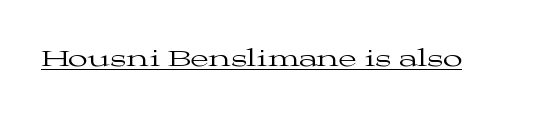
Short note: letters normally spaced. Is this a heavy cut? Hardly; it is regular or lighter. This sample uses an upright cut, with every glyph sitting square on the baseline. Is there an underline? Yes — a line sits under the letters.
